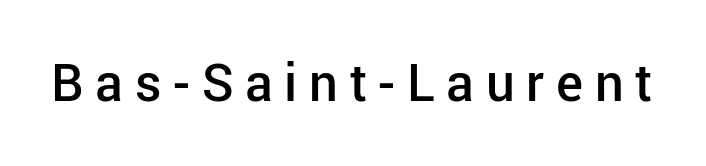
{"serif": "no", "italic": "no", "bold": "semi", "weight": "semibold", "width": "normal", "stroke_contrast": "low", "x_height": "medium", "monospaced": "no", "underline": "no", "letter_spacing": "wide", "letter_spacing_em": 0.23, "glyph_px": 51}
